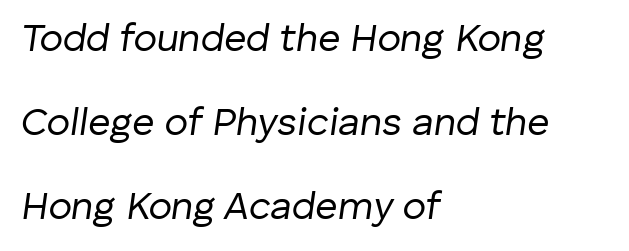
You can tell it's italic because the verticals aren't actually vertical. The zone under the glyphs is completely vacant. The lines in this sample share a left origin and differ only in where they stop. Caption: face not bold, strokes unweighted.
